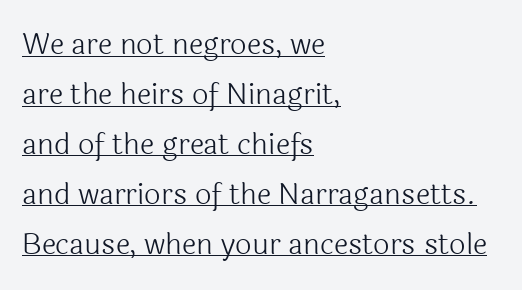
Q: Is the text bold? A: No.
Q: Is the text italic (slanted)? A: No, it is upright.
Q: Is the typeface a serif or a sans-serif typeface? A: Sans-serif.
Q: Is the text underlined? A: Yes.
Q: How is the paragraph aligned? A: Left-aligned.
Q: Is the spacing between letters normal or unusually wide? A: Normal.
Q: Width (condensed, normal, or wide)? A: Normal.
Q: x-height? A: Medium.
Q: Monospaced? A: No.
